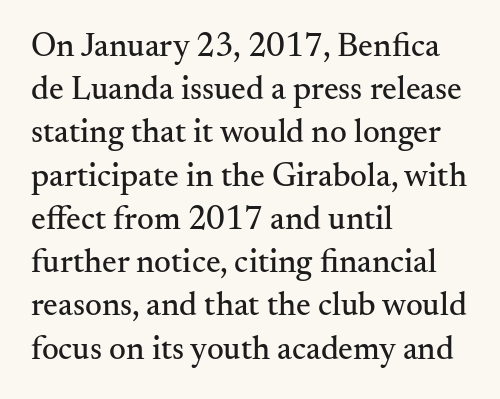
{"serif": "yes", "italic": "no", "width": "normal", "stroke_contrast": "medium", "x_height": "small", "monospaced": "no", "underline": "no", "align": "left", "line_spacing": "normal", "line_spacing_ratio": 1.31, "letter_spacing": "normal", "letter_spacing_em": 0.0, "glyph_px": 33}
